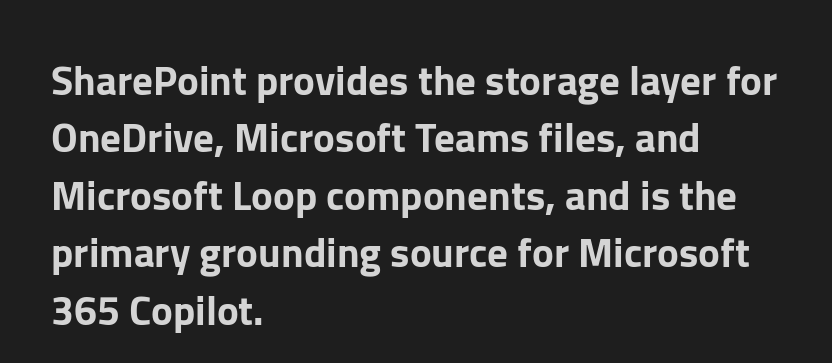
{"serif": "no", "italic": "no", "width": "normal", "stroke_contrast": "low", "x_height": "medium", "monospaced": "no", "underline": "no", "align": "left", "line_spacing": "normal", "line_spacing_ratio": 1.4, "letter_spacing": "normal", "letter_spacing_em": 0.0, "glyph_px": 41}
